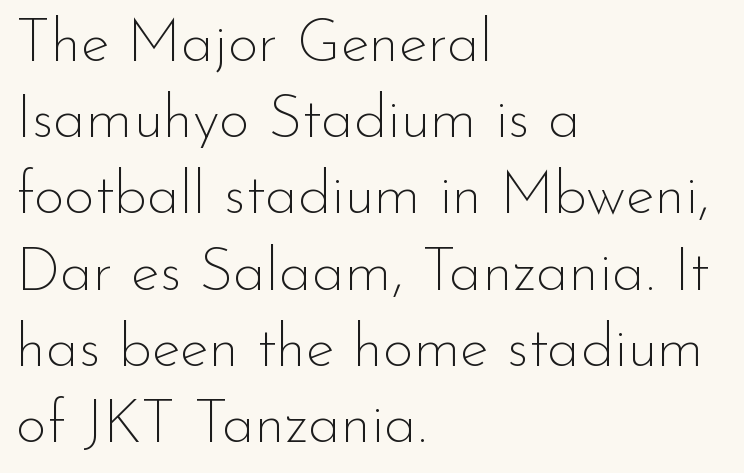
The baseline area is clear. Weight: in the light-to-regular range. These lines were composed using upright roman letters. Line beginnings align vertically; line endings do not. Looks like regular typesetting: each glyph gets only the width it needs. Inter-character spacing is left at the font's built-in metrics.
